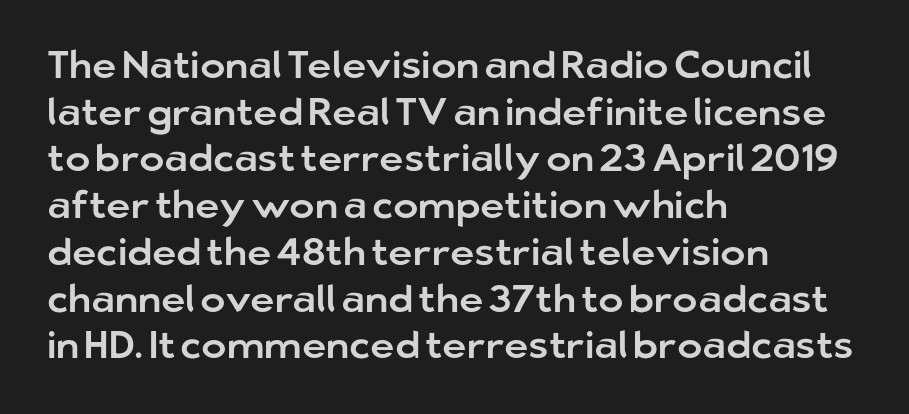
Q: Is the text italic (slanted)? A: No, it is upright.
Q: Is the typeface a serif or a sans-serif typeface? A: Sans-serif.
Q: Is the text underlined? A: No.
Q: How is the paragraph aligned? A: Left-aligned.
Q: Is the spacing between letters normal or unusually wide? A: Normal.
Q: Width (condensed, normal, or wide)? A: Normal.
Q: Stroke contrast? A: Low.
Q: x-height? A: Medium.
Q: Monospaced? A: No.
